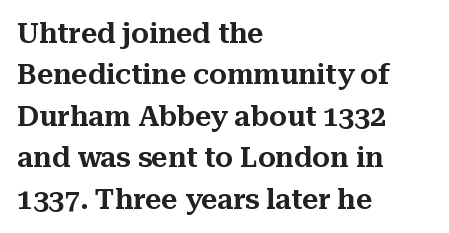
Letter spacing: default. Line spacing here is normal. Are there feet on the stems? There are — it's a serif. The lettering stays uniformly vertical, giving the passage a roman look. Spacing verdict: proportional, widths tailored to each character.
